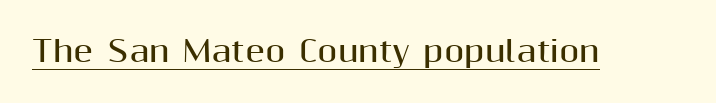
The horizontal fit of the characters is conventional and even. Stroke terminals: plain, sans-serif. Beneath each row of characters lies a ruled line. These words are printed bold, with thick strokes throughout. The letters advance in unequal steps, a hallmark of proportional type.
